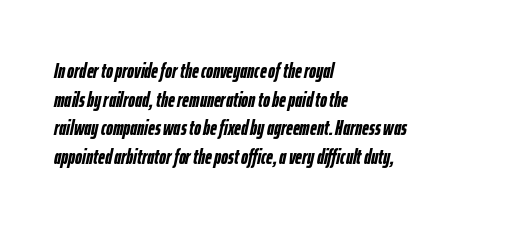
The image shows 21 px bold type, italic (leaning right); set left-aligned, normal line spacing (1.36x), normal letter spacing, not underlined.
